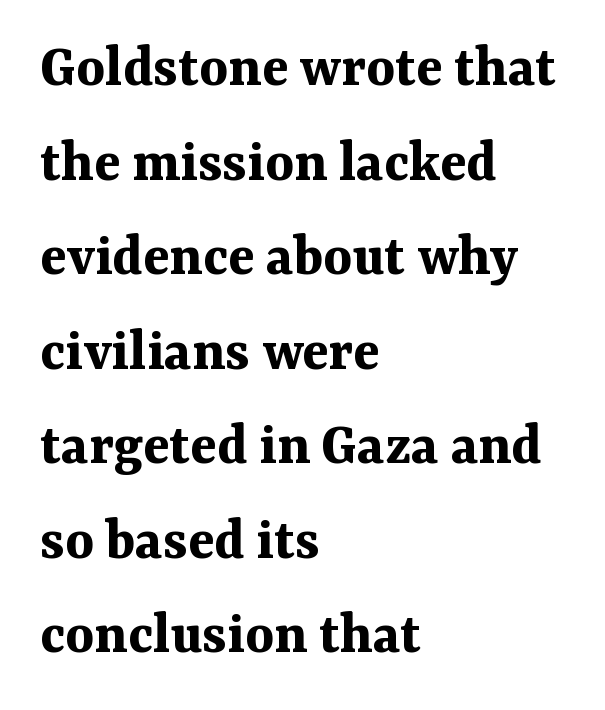
These lines stack with their left ends in a neat column. Words appear dense and cohesive because spacing is normal. Each letter keeps its own natural width here, so spacing adapts to shape. Interline gaps are of average width in this sample. Posture: vertical. Typographically, this falls in the serif category.
